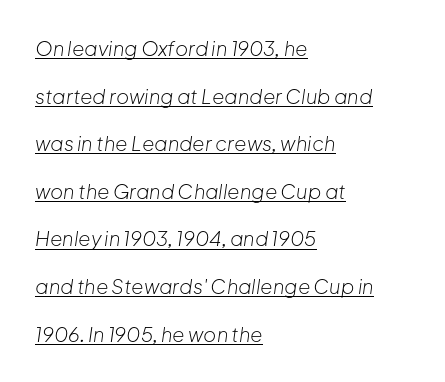
The image shows 20 px text type, italic (leaning right); set left-aligned, loose line spacing (2.38x), normal letter spacing, underlined.
